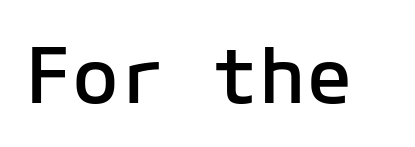
{"serif": "no", "italic": "no", "bold": "semi", "weight": "semibold", "width": "normal", "stroke_contrast": "low", "x_height": "medium", "monospaced": "yes", "underline": "no", "letter_spacing": "normal", "letter_spacing_em": 0.0, "glyph_px": 78}
